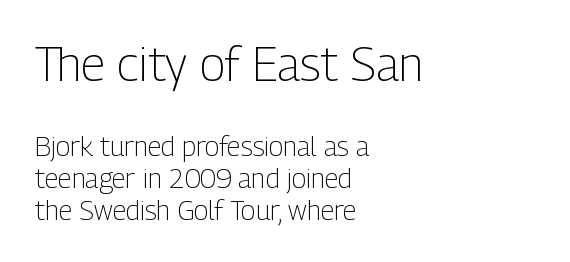
These lines stack with their left ends in a neat column. The lettering holds an erect, upright posture throughout. The face used here appears at its bigger size in the upper chunk. Descender tails drop into unmarked territory.
